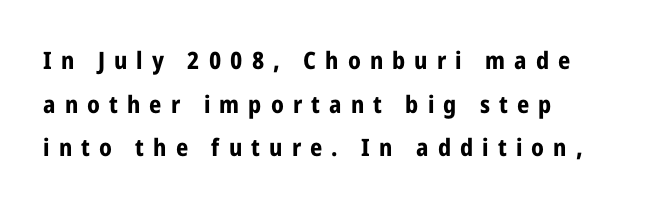
Q: Is the text bold? A: Yes.
Q: Is the text italic (slanted)? A: No, it is upright.
Q: Is the text underlined? A: No.
Q: Is the spacing between letters normal or unusually wide? A: Unusually wide.
